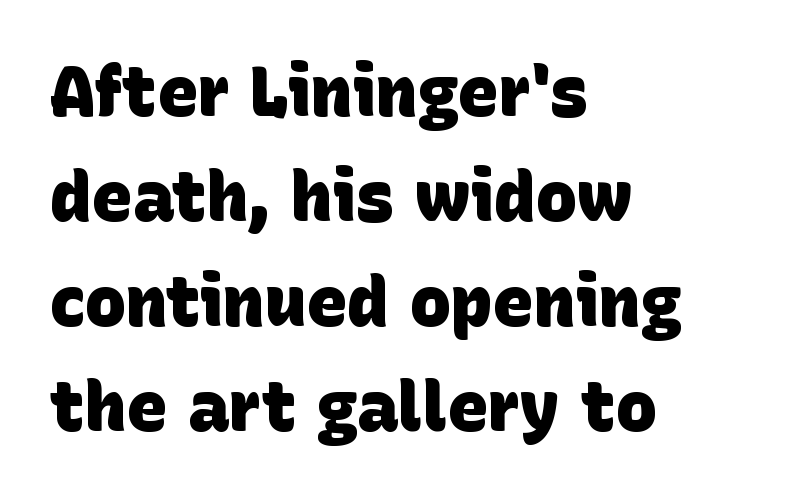
Q: Is the text bold? A: Yes.
Q: Is the typeface a serif or a sans-serif typeface? A: Sans-serif.
Q: Is the text underlined? A: No.
Q: How is the paragraph aligned? A: Left-aligned.
Q: Is the spacing between letters normal or unusually wide? A: Normal.
Q: Is the spacing between lines tight, normal or loose? A: Normal.
Q: Width (condensed, normal, or wide)? A: Normal.
Q: Stroke contrast? A: Low.
Q: x-height? A: Large.
Q: Monospaced? A: No.
